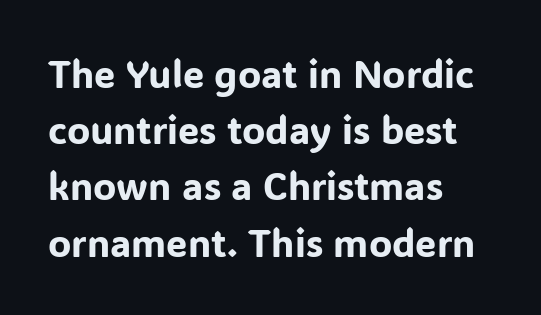
{"serif": "no", "italic": "no", "width": "normal", "stroke_contrast": "low", "x_height": "medium", "monospaced": "no", "underline": "no", "align": "left", "line_spacing": "normal", "line_spacing_ratio": 1.48, "letter_spacing": "normal", "letter_spacing_em": 0.0, "glyph_px": 38}
